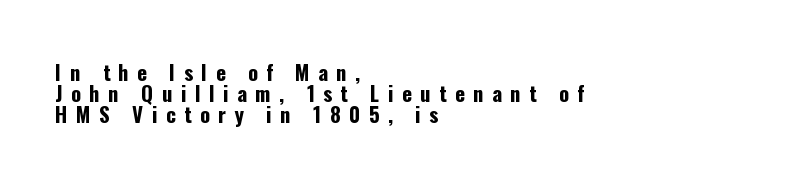
Q: Is the text bold? A: Yes.
Q: Is the text italic (slanted)? A: No, it is upright.
Q: Is the text underlined? A: No.
Q: How is the paragraph aligned? A: Left-aligned.
Q: Is the spacing between letters normal or unusually wide? A: Unusually wide.
Q: Is the spacing between lines tight, normal or loose? A: Tight.
